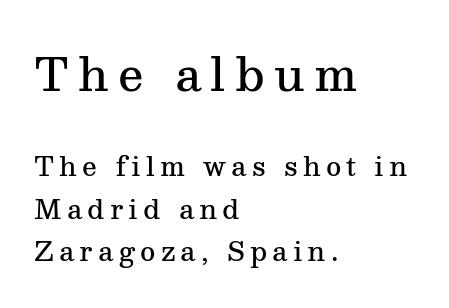
The image shows 45 px semibold serif type, upright; set left-aligned, normal line spacing (1.63x), unusually wide letter spacing (+0.2 em), not underlined; the first (top) block is 1.73x larger; medium stroke contrast and a medium x-height.
